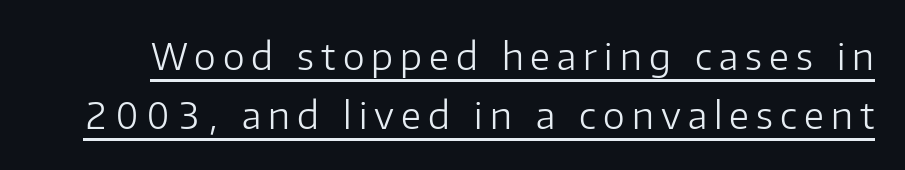
The image shows 37 px light sans-serif type, upright; set normal line spacing (1.6x), underlined; low stroke contrast and a medium x-height.
